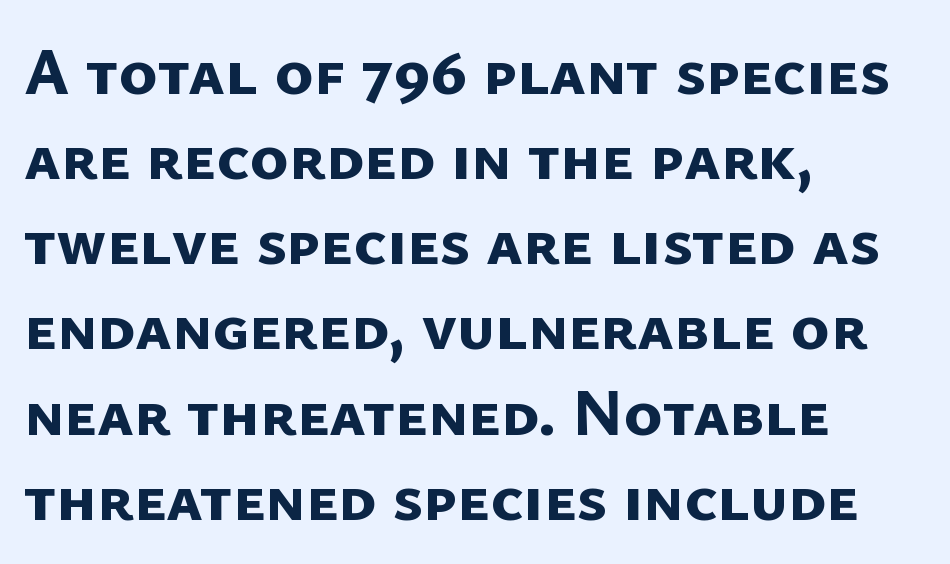
Q: Is the text bold? A: Yes.
Q: Is the typeface a serif or a sans-serif typeface? A: Sans-serif.
Q: Is the text underlined? A: No.
Q: How is the paragraph aligned? A: Left-aligned.
Q: Is the spacing between letters normal or unusually wide? A: Normal.
Q: Is the spacing between lines tight, normal or loose? A: Normal.
Q: Width (condensed, normal, or wide)? A: Normal.
Q: Stroke contrast? A: Low.
Q: x-height? A: Medium.
Q: Monospaced? A: No.
